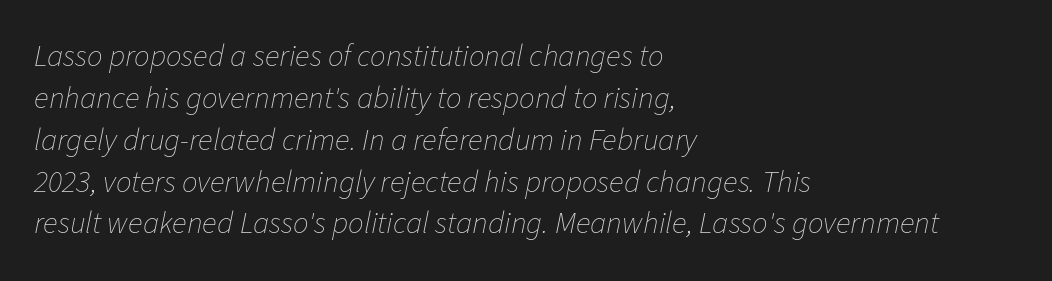
The image shows 31 px thin type, italic (leaning right); set left-aligned, normal line spacing (1.35x), normal letter spacing, not underlined; low stroke contrast and a medium x-height.
